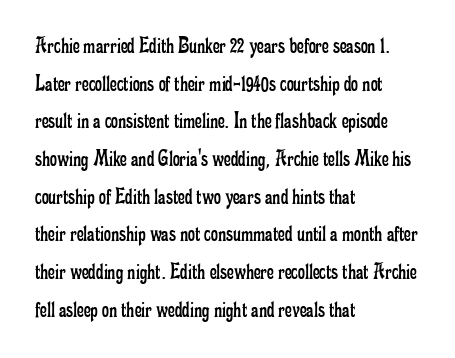
The setting favours the left margin, as ordinary paragraphs usually do. The face looks like a standard text weight, possibly lighter. Each row of text sits above clean, open space. Posture: straight, roman, zero tilt.
